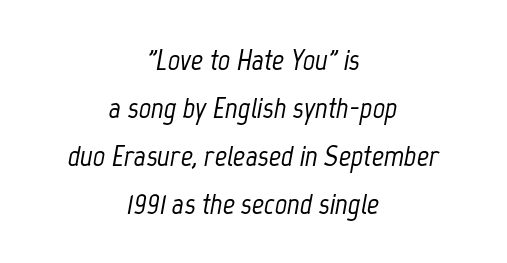
Summary of vertical rhythm: regular, with standard interline spacing. The gaps between neighbouring characters are ordinary and unremarkable. Is this a fixed-width face? No — the glyphs have proportional, varying widths. Does the lettering tilt? It does — this is italic.
